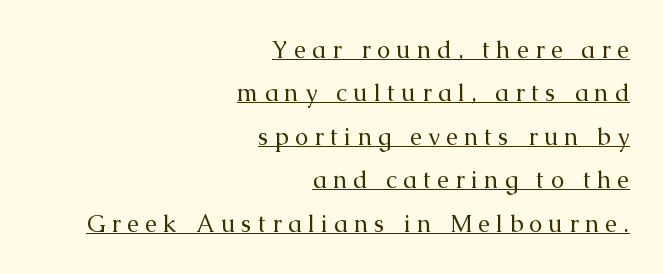
The letterforms sit at book weight or below. Caption: multi-line text, flush right, ragged left. The lettering stays uniformly vertical, giving the passage a roman look. Look at the tracking — it's clearly loosened, letters drifting apart. This rendering features underlined lettering.
